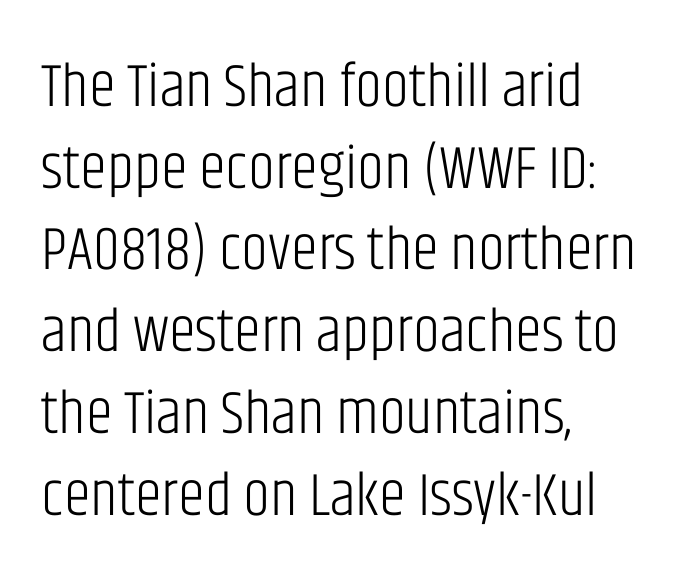
Q: Is the text bold? A: No.
Q: Is the text italic (slanted)? A: No, it is upright.
Q: Is the typeface a serif or a sans-serif typeface? A: Sans-serif.
Q: Is the text underlined? A: No.
Q: How is the paragraph aligned? A: Left-aligned.
Q: Is the spacing between letters normal or unusually wide? A: Normal.
Q: Is the spacing between lines tight, normal or loose? A: Normal.
Q: Width (condensed, normal, or wide)? A: Condensed.
Q: Stroke contrast? A: Low.
Q: x-height? A: Large.
Q: Monospaced? A: No.
